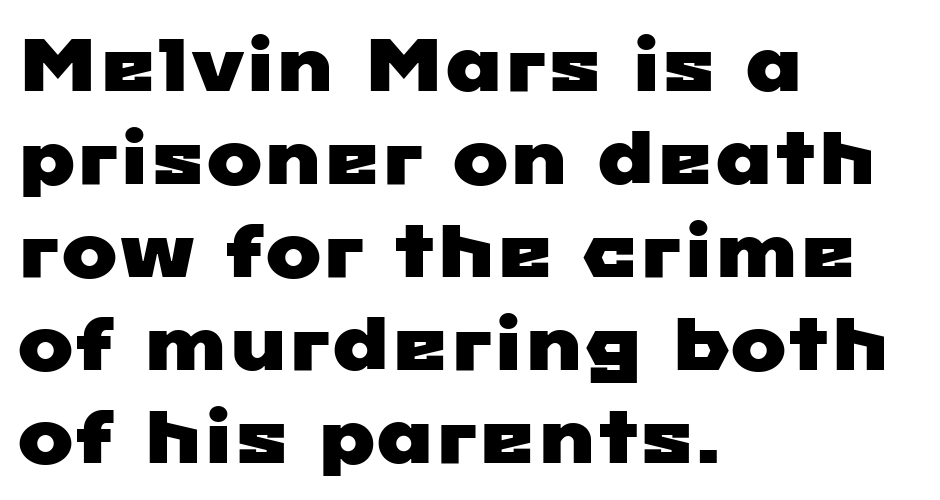
{"serif": "no", "width": "wide", "stroke_contrast": "low", "x_height": "medium", "monospaced": "no", "underline": "no", "align": "left", "line_spacing_ratio": 1.24, "letter_spacing": "normal", "letter_spacing_em": 0.0, "glyph_px": 75}
